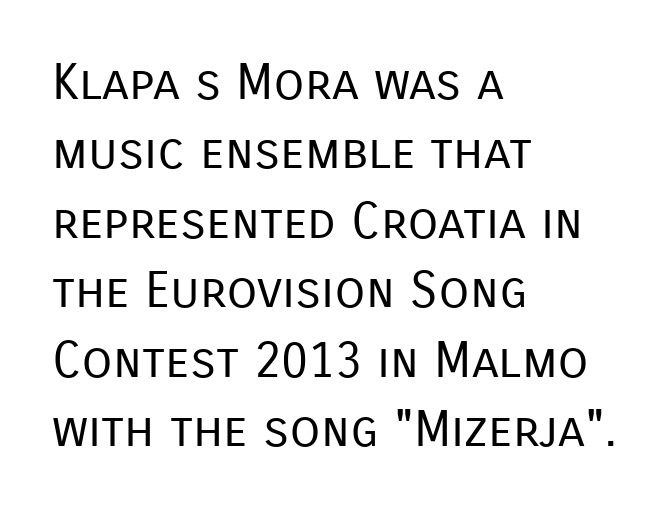
Q: Is the text bold? A: No.
Q: Is the text italic (slanted)? A: No, it is upright.
Q: Is the typeface a serif or a sans-serif typeface? A: Sans-serif.
Q: Is the text underlined? A: No.
Q: How is the paragraph aligned? A: Left-aligned.
Q: Is the spacing between letters normal or unusually wide? A: Normal.
Q: Is the spacing between lines tight, normal or loose? A: Normal.
Q: Width (condensed, normal, or wide)? A: Normal.
Q: Stroke contrast? A: Low.
Q: x-height? A: Medium.
Q: Monospaced? A: No.
